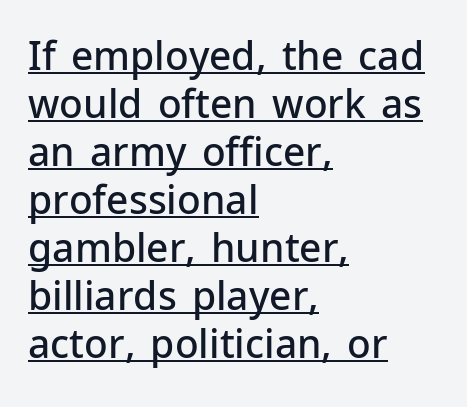
{"serif": "no", "italic": "no", "bold": "semi", "weight": "semibold", "width": "normal", "stroke_contrast": "low", "x_height": "medium", "monospaced": "no", "underline": "yes", "align": "left", "line_spacing_ratio": 1.23, "letter_spacing": "normal", "letter_spacing_em": 0.0, "glyph_px": 39}
